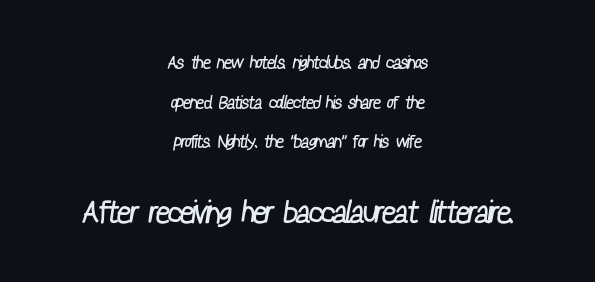
{"serif": "no", "bold": "no", "weight": "regular", "width": "condensed", "stroke_contrast": "low", "x_height": "medium", "monospaced": "no", "underline": "no", "align": "center", "line_spacing": "loose", "line_spacing_ratio": 2.2, "letter_spacing": "normal", "letter_spacing_em": 0.0, "larger_block": "second", "size_ratio": 1.72, "glyph_px": 31}
